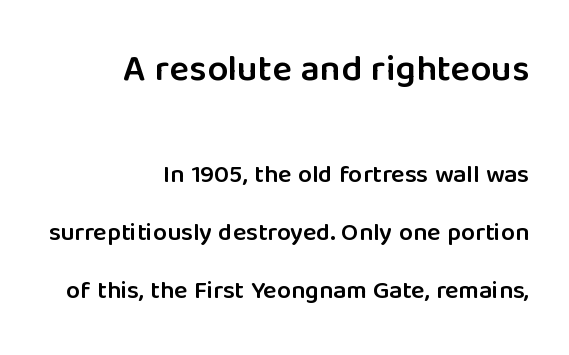
Q: Is the text bold? A: Semi-bold.
Q: Is the text italic (slanted)? A: No, it is upright.
Q: Is the typeface a serif or a sans-serif typeface? A: Sans-serif.
Q: Is the text underlined? A: No.
Q: How is the paragraph aligned? A: Right-aligned.
Q: Is the spacing between letters normal or unusually wide? A: Normal.
Q: Is the spacing between lines tight, normal or loose? A: Loose.
Q: Which block of text is set in a larger size, the first (top) or the second (bottom)? A: The first (top) one.
Q: Width (condensed, normal, or wide)? A: Normal.
Q: Stroke contrast? A: Low.
Q: x-height? A: Medium.
Q: Monospaced? A: No.
